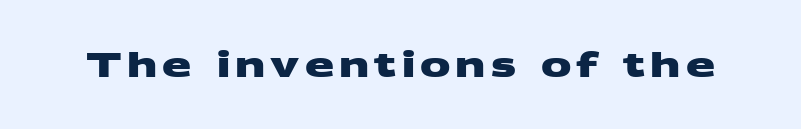
Q: Is the text bold? A: Yes.
Q: Is the typeface a serif or a sans-serif typeface? A: Sans-serif.
Q: Is the text underlined? A: No.
Q: Width (condensed, normal, or wide)? A: Wide.
Q: Stroke contrast? A: Medium.
Q: x-height? A: Large.
Q: Monospaced? A: No.
